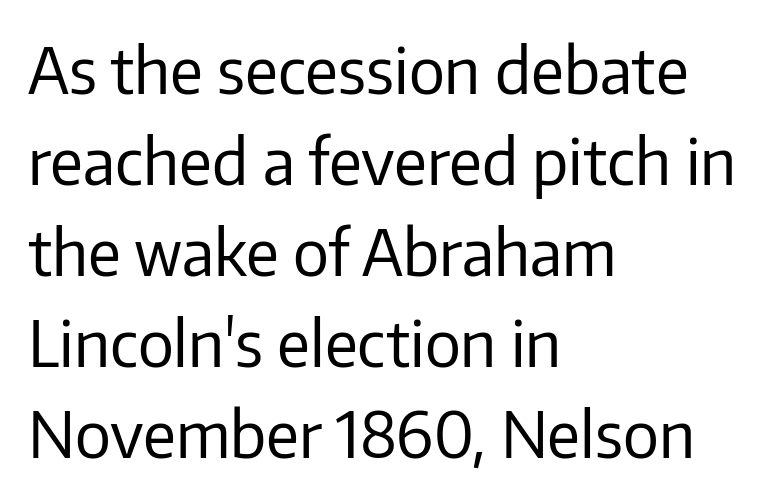
The rendering keeps characters at their native spacing. Whoever set this chose a conventional vertical rhythm. A typesetter would call this proportional, since set widths differ per character. The letterforms sit at book weight or below. The characters display no serif detailing; their extremities are plain. Italic: no, the glyphs are upright roman.
